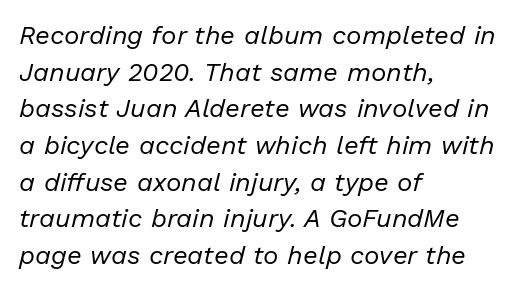
Honestly, there is no underline to notice here at all. Default kerning and tracking; the words read as compact shapes. Teacher's note: observe the even left margin — that is flush-left alignment. Weight: not bold — regular or lighter.
